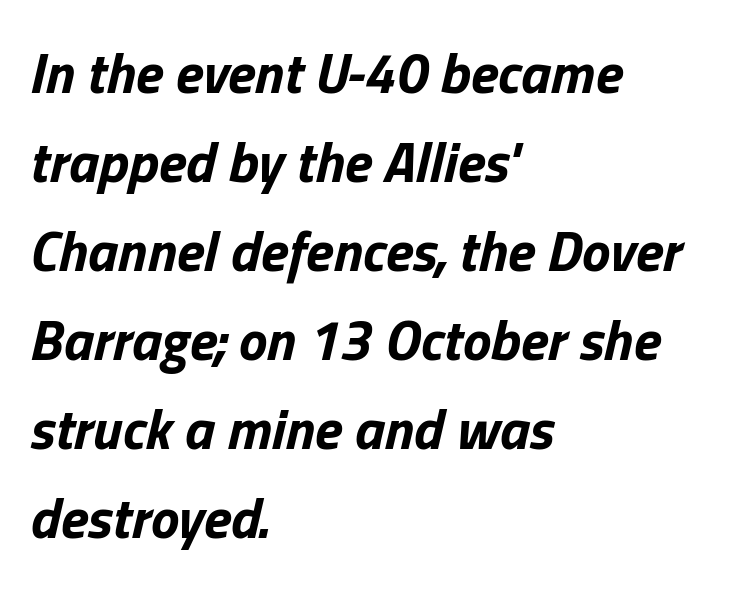
Strokes here are thick enough to call this a true bold. The rows are spaced the way most documents space them. This sample uses an oblique cut, with every glyph tilted off the vertical. The zone under the glyphs is completely vacant.
